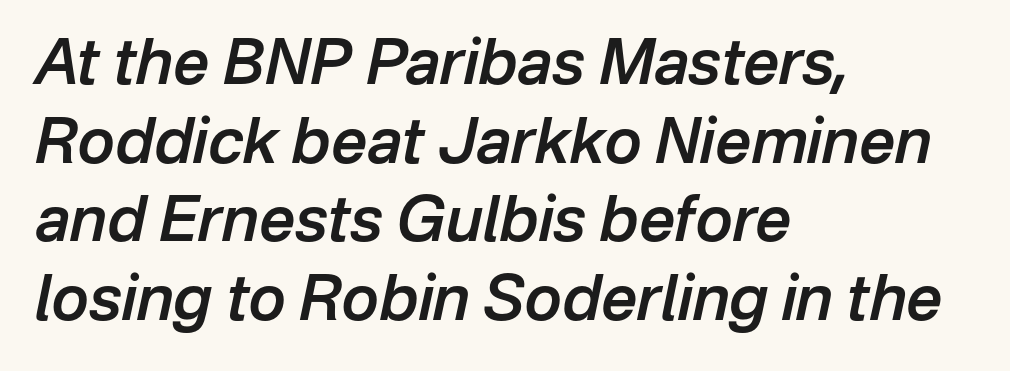
{"italic": "yes", "lean": "right", "slant_degrees": 12, "bold": "semi", "weight": "semibold", "width": "normal", "stroke_contrast": "low", "x_height": "medium", "monospaced": "no", "underline": "no", "align": "left", "line_spacing": "normal", "line_spacing_ratio": 1.25, "letter_spacing": "normal", "letter_spacing_em": 0.0, "glyph_px": 63}
